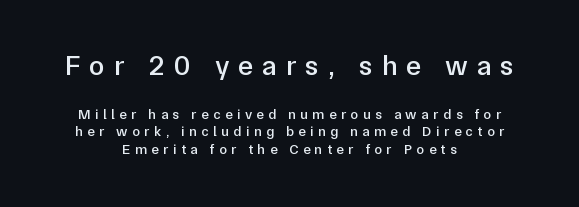
{"serif": "no", "italic": "no", "bold": "semi", "weight": "semibold", "width": "normal", "stroke_contrast": "low", "x_height": "medium", "monospaced": "no", "underline": "no", "align": "center", "line_spacing_ratio": 1.24, "letter_spacing": "wide", "letter_spacing_em": 0.32, "larger_block": "first", "size_ratio": 2.0, "glyph_px": 28}
